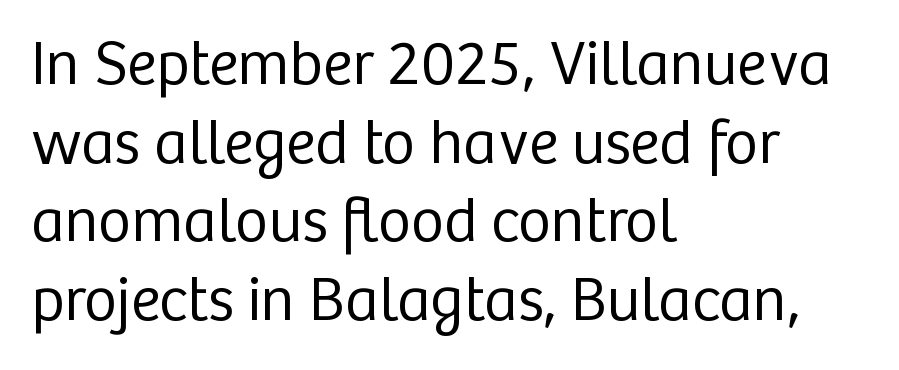
Q: Is the text bold? A: No.
Q: Is the text italic (slanted)? A: No, it is upright.
Q: Is the typeface a serif or a sans-serif typeface? A: Sans-serif.
Q: Is the text underlined? A: No.
Q: How is the paragraph aligned? A: Left-aligned.
Q: Is the spacing between letters normal or unusually wide? A: Normal.
Q: Is the spacing between lines tight, normal or loose? A: Normal.
Q: Width (condensed, normal, or wide)? A: Normal.
Q: Stroke contrast? A: Low.
Q: x-height? A: Medium.
Q: Monospaced? A: No.
